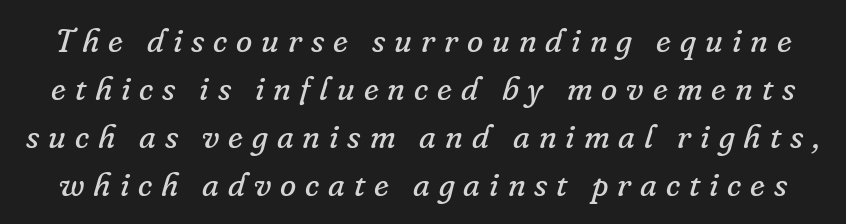
Q: Is the text bold? A: No.
Q: Is the text italic (slanted)? A: Yes, it leans right by about 16 degrees.
Q: Is the typeface a serif or a sans-serif typeface? A: Serif.
Q: Is the text underlined? A: No.
Q: Is the spacing between letters normal or unusually wide? A: Unusually wide.
Q: Is the spacing between lines tight, normal or loose? A: Normal.
Q: Width (condensed, normal, or wide)? A: Normal.
Q: Stroke contrast? A: Low.
Q: x-height? A: Small.
Q: Monospaced? A: No.
